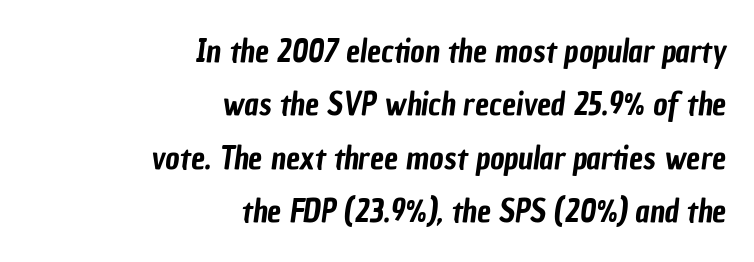
The image shows 31 px condensed sans-serif type; set right-aligned, line spacing 1.72x, normal letter spacing, not underlined; low stroke contrast and a medium x-height.
